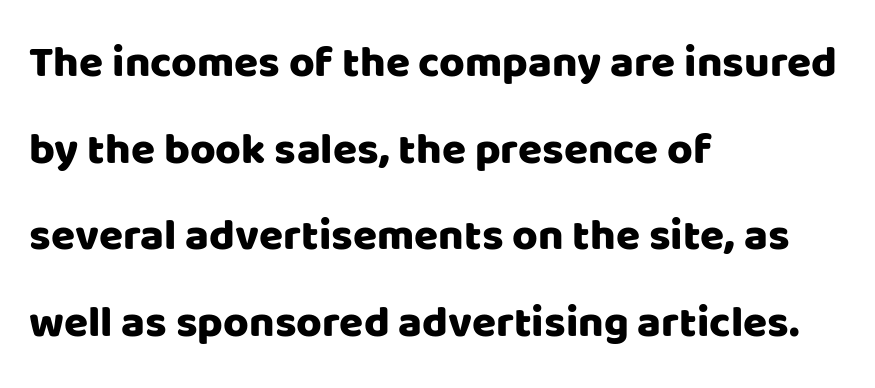
{"serif": "no", "italic": "no", "width": "normal", "stroke_contrast": "low", "x_height": "large", "monospaced": "no", "underline": "no", "align": "left", "line_spacing": "loose", "line_spacing_ratio": 1.97, "letter_spacing": "normal", "letter_spacing_em": 0.0, "glyph_px": 44}
